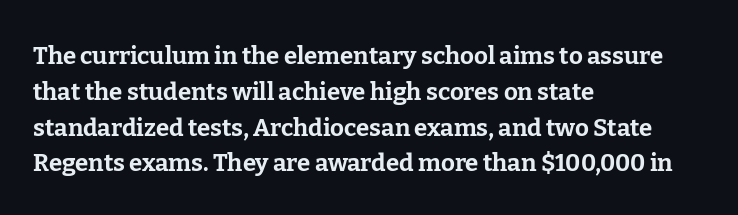
Q: Is the text bold? A: Yes.
Q: Is the text italic (slanted)? A: No, it is upright.
Q: Is the text underlined? A: No.
Q: How is the paragraph aligned? A: Left-aligned.
Q: Is the spacing between letters normal or unusually wide? A: Normal.
Q: Is the spacing between lines tight, normal or loose? A: Normal.
